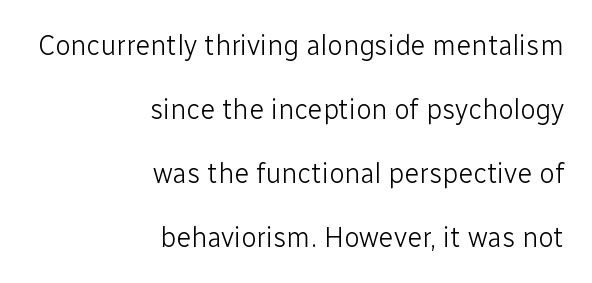
Q: Is the text bold? A: No.
Q: Is the text italic (slanted)? A: No, it is upright.
Q: Is the typeface a serif or a sans-serif typeface? A: Sans-serif.
Q: Is the text underlined? A: No.
Q: How is the paragraph aligned? A: Right-aligned.
Q: Is the spacing between letters normal or unusually wide? A: Normal.
Q: Is the spacing between lines tight, normal or loose? A: Loose.
Q: Width (condensed, normal, or wide)? A: Normal.
Q: Stroke contrast? A: Low.
Q: x-height? A: Medium.
Q: Monospaced? A: No.
